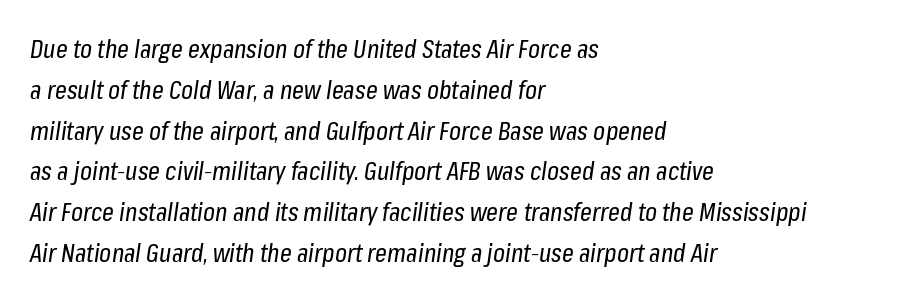
What's the leading like? Ordinary, nothing unusual. Slant detected: the letters are inclined. All the whitespace from short lines collects on the right. Each word holds together tightly as a unit, with standard inter-letter gaps.
